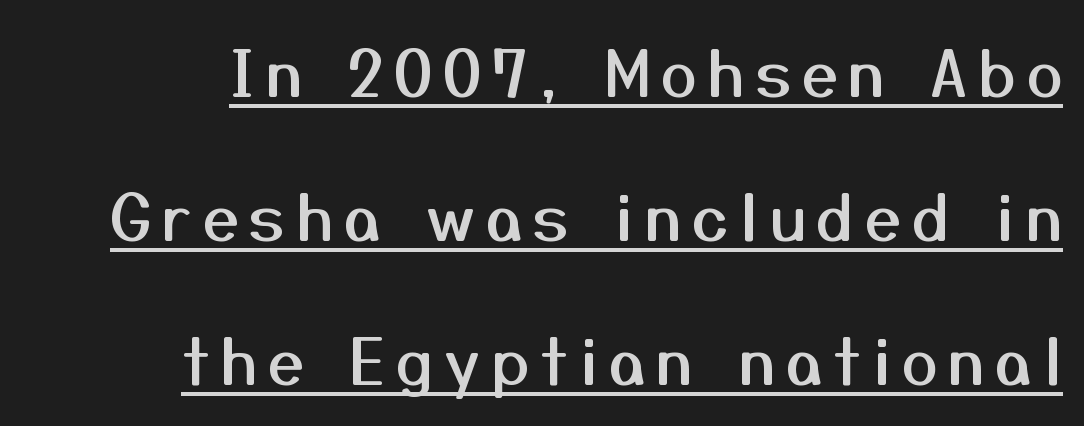
Q: Is the text italic (slanted)? A: No, it is upright.
Q: Is the typeface a serif or a sans-serif typeface? A: Sans-serif.
Q: Is the text underlined? A: Yes.
Q: How is the paragraph aligned? A: Right-aligned.
Q: Is the spacing between lines tight, normal or loose? A: Loose.
Q: Width (condensed, normal, or wide)? A: Normal.
Q: Stroke contrast? A: Medium.
Q: x-height? A: Medium.
Q: Monospaced? A: No.
